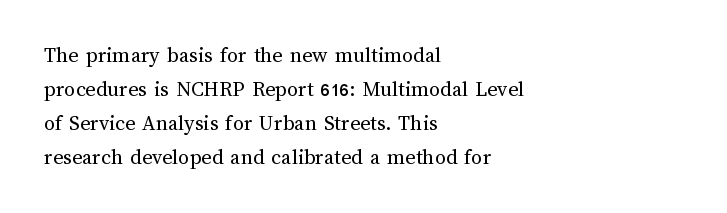
The image shows 22 px text type, upright; set left-aligned, normal line spacing (1.54x), normal letter spacing, not underlined.
